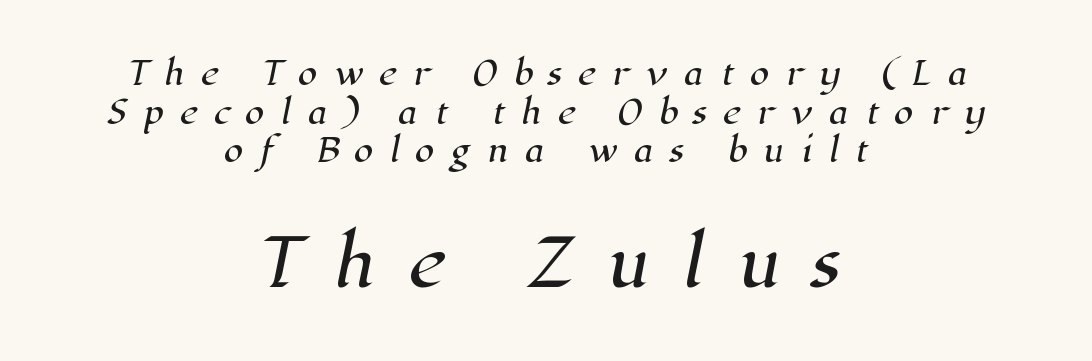
Any mark beneath the type? The region is blank. Short and long lines alike share a common midpoint. Note the varied advance widths — an 'i' is clearly narrower than an 'm'. The rendering inserts visible extra space after every character.
